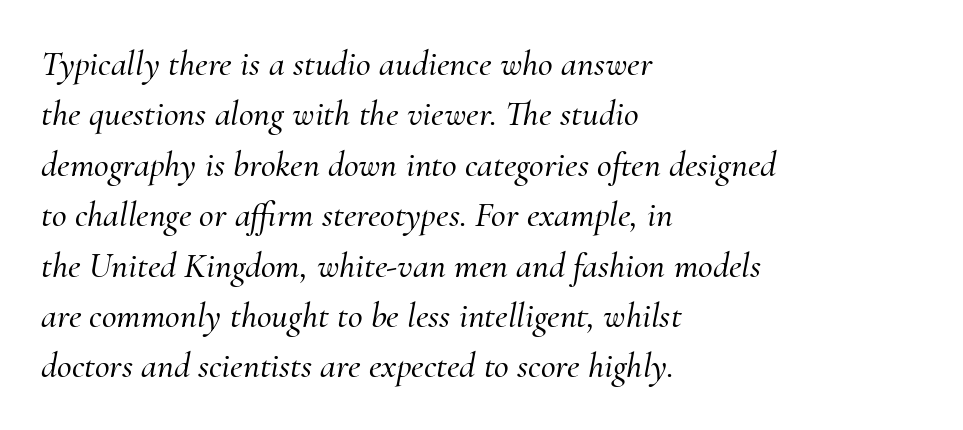
Q: Is the text italic (slanted)? A: Yes, it leans right by about 10 degrees.
Q: Is the typeface a serif or a sans-serif typeface? A: Serif.
Q: Is the text underlined? A: No.
Q: How is the paragraph aligned? A: Left-aligned.
Q: Is the spacing between letters normal or unusually wide? A: Normal.
Q: Is the spacing between lines tight, normal or loose? A: Normal.
Q: Width (condensed, normal, or wide)? A: Normal.
Q: Stroke contrast? A: Medium.
Q: x-height? A: Small.
Q: Monospaced? A: No.
